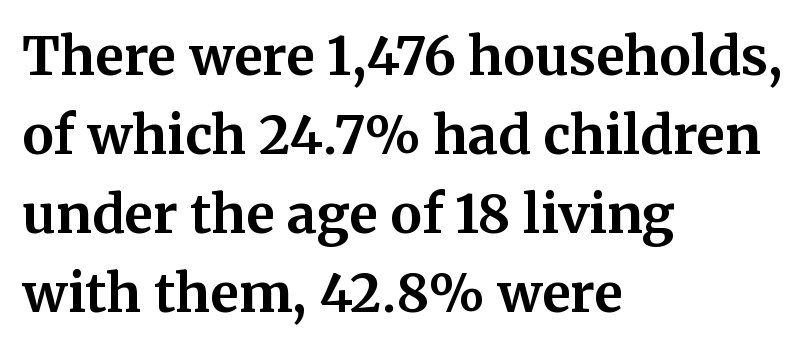
The image shows 53 px bold serif type, upright; set left-aligned, normal line spacing (1.49x), normal letter spacing, not underlined; medium stroke contrast and a medium x-height.
